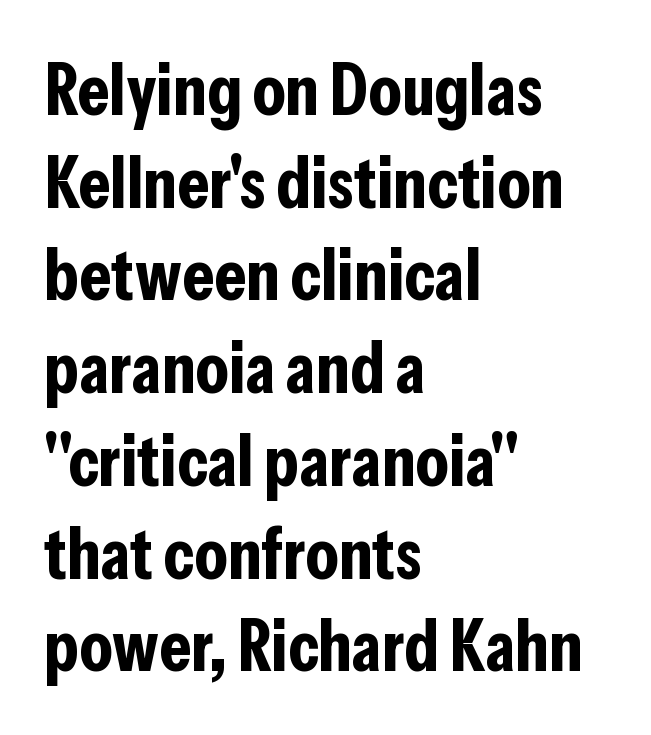
{"serif": "no", "italic": "no", "bold": "yes", "weight": "bold", "width": "condensed", "stroke_contrast": "low", "x_height": "medium", "monospaced": "no", "underline": "no", "align": "left", "line_spacing": "normal", "line_spacing_ratio": 1.27, "letter_spacing": "normal", "letter_spacing_em": 0.0, "glyph_px": 73}
